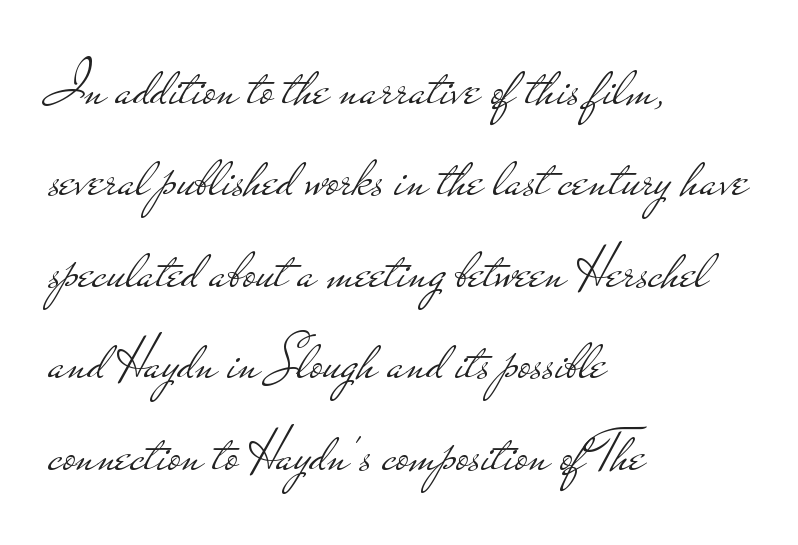
{"serif": "no", "bold": "no", "weight": "light", "width": "wide", "stroke_contrast": "low", "x_height": "small", "monospaced": "no", "underline": "no", "align": "left", "line_spacing": "normal", "line_spacing_ratio": 1.5, "letter_spacing": "normal", "letter_spacing_em": 0.0, "glyph_px": 61}
